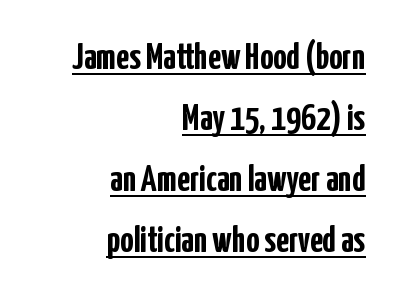
The image shows 37 px semibold, condensed sans-serif type, upright; set right-aligned, normal line spacing (1.65x), normal letter spacing, underlined; low stroke contrast and a medium x-height.
